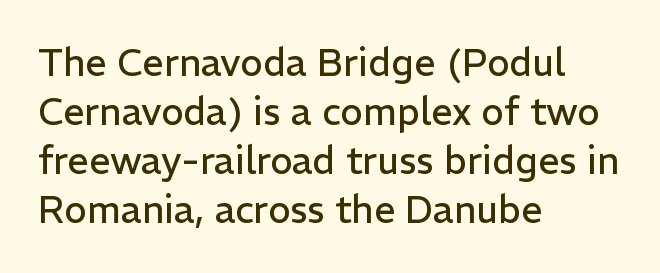
Observe the ordinary spacing: letters are neighbours, not strangers. The line-height multiplier appears to be the usual default. The string is rendered with underlining switched off. Does the copy run flush right? No — it runs flush left.
